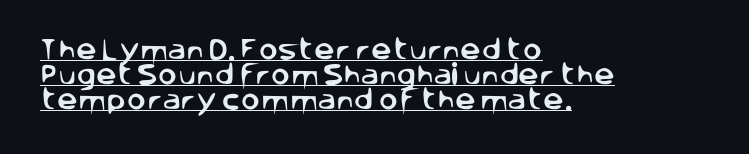
The rendering uses the underline text-decoration. Compared with a centered layout, this one pins lines to the left instead. Every stem runs plumb, perpendicular to the baseline. Vertically, the passage feels compressed, each row crowding the next. Letter spacing: default.
